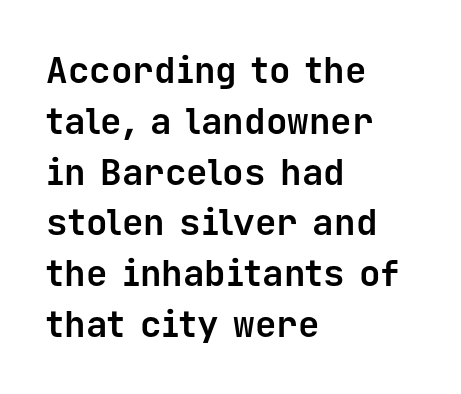
{"serif": "no", "italic": "no", "bold": "yes", "weight": "bold", "width": "normal", "stroke_contrast": "low", "x_height": "medium", "monospaced": "yes", "underline": "no", "align": "left", "line_spacing": "normal", "line_spacing_ratio": 1.41, "letter_spacing": "normal", "letter_spacing_em": 0.0, "glyph_px": 36}
